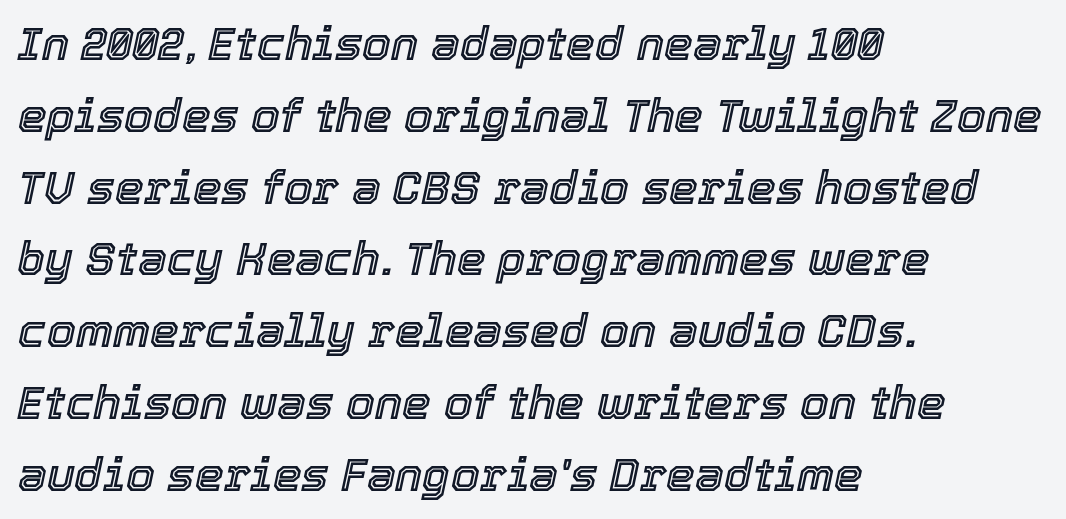
There's an unmistakable incline to the writing here. If you drew a ruler down the left edge, every line would touch it. A normal amount of white space separates one row of letters from the next. How are the letters spaced? Ordinarily, with no added tracking.
